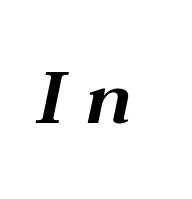
{"italic": "yes", "lean": "right", "slant_degrees": 12, "width": "wide", "stroke_contrast": "medium", "x_height": "medium", "monospaced": "no", "underline": "no", "letter_spacing": "wide", "letter_spacing_em": 0.29, "glyph_px": 73}
